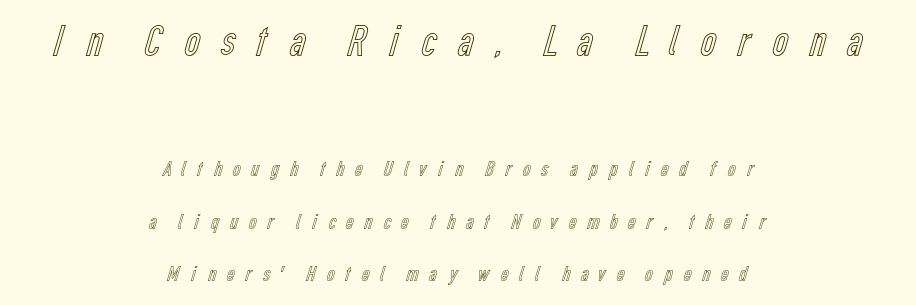
Is this a fixed-width face? No — the glyphs have proportional, varying widths. This sample is center-justified, so both line endings float freely. Does extra space separate the letters? Yes, quite a lot of it. Of the two passages, the one on top uses the larger point size.
